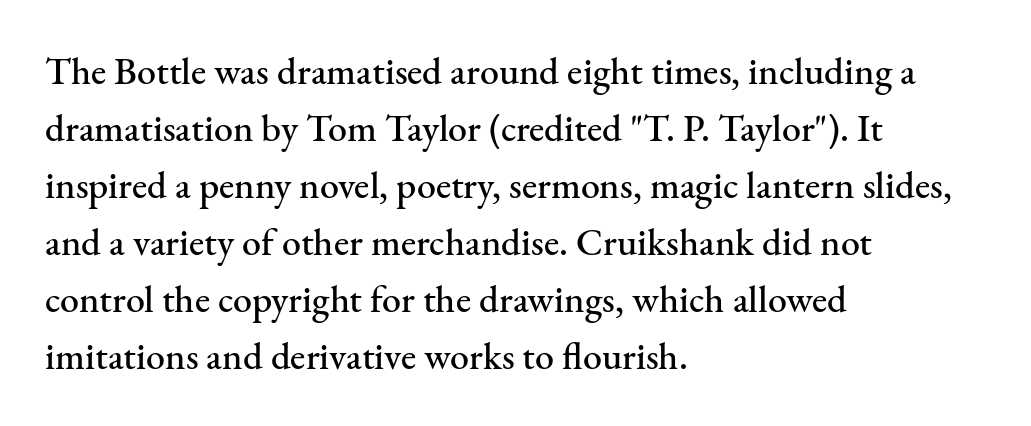
{"serif": "yes", "italic": "no", "width": "normal", "stroke_contrast": "medium", "x_height": "small", "monospaced": "no", "underline": "no", "align": "left", "line_spacing": "normal", "line_spacing_ratio": 1.5, "letter_spacing": "normal", "letter_spacing_em": 0.0, "glyph_px": 38}
